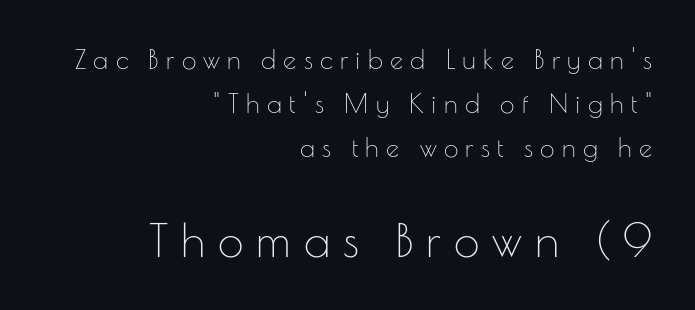
{"serif": "no", "italic": "no", "bold": "no", "weight": "thin", "width": "normal", "stroke_contrast": "low", "x_height": "small", "monospaced": "no", "underline": "no", "align": "right", "line_spacing": "normal", "line_spacing_ratio": 1.69, "letter_spacing": "wide", "letter_spacing_em": 0.28, "larger_block": "second", "size_ratio": 1.77, "glyph_px": 46}
